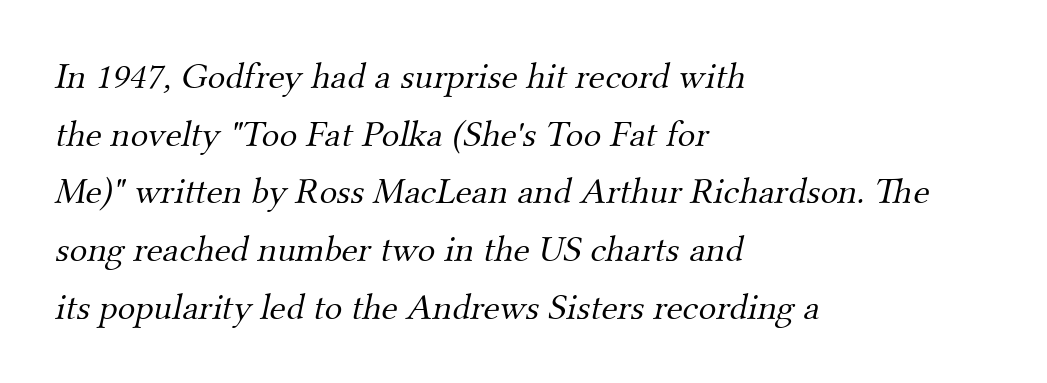
Q: Is the text bold? A: No.
Q: Is the typeface a serif or a sans-serif typeface? A: Serif.
Q: Is the text underlined? A: No.
Q: How is the paragraph aligned? A: Left-aligned.
Q: Is the spacing between letters normal or unusually wide? A: Normal.
Q: Is the spacing between lines tight, normal or loose? A: Normal.
Q: Width (condensed, normal, or wide)? A: Normal.
Q: Stroke contrast? A: Medium.
Q: x-height? A: Small.
Q: Monospaced? A: No.
